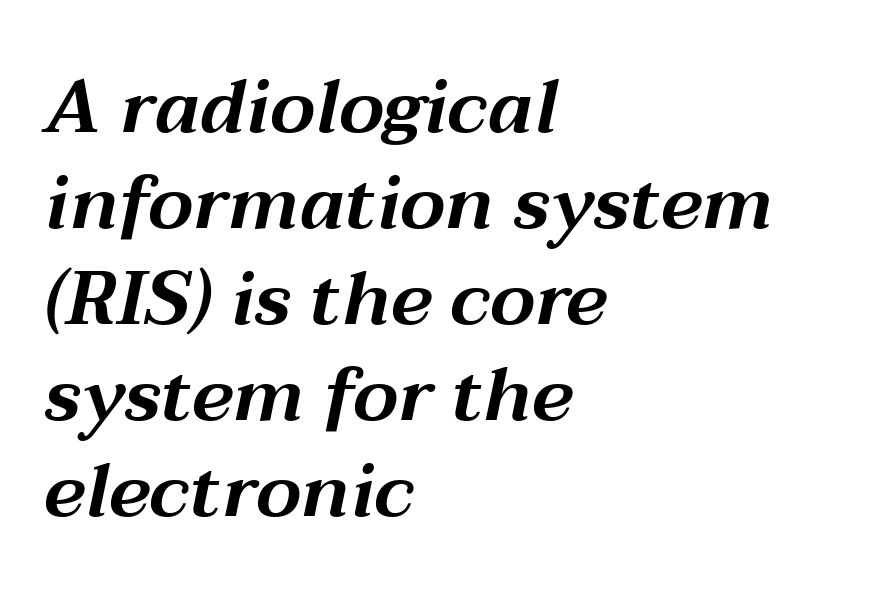
Notice how descenders clear the ascenders below comfortably — that's standard leading. The glyphs are unaccompanied by any horizontal stroke below them. Proportional: the letters do not fall into vertical columns. The face used here is rendered with its standard letterfit. Every row of glyphs begins at an identical x-position on the left. Is the type slanted? Yes — the strokes lean at a clear angle.
